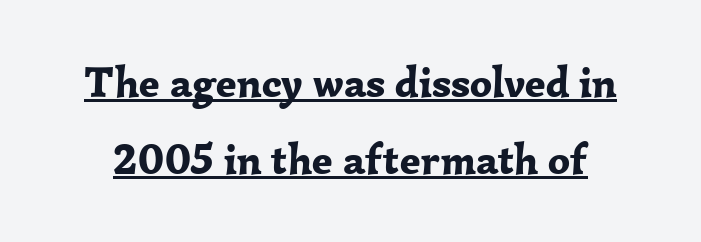
Are there feet on the stems? There are — it's a serif. Style check: upright. Note the varied advance widths — an 'i' is clearly narrower than an 'm'. Heft: maximum for text — a bold.
